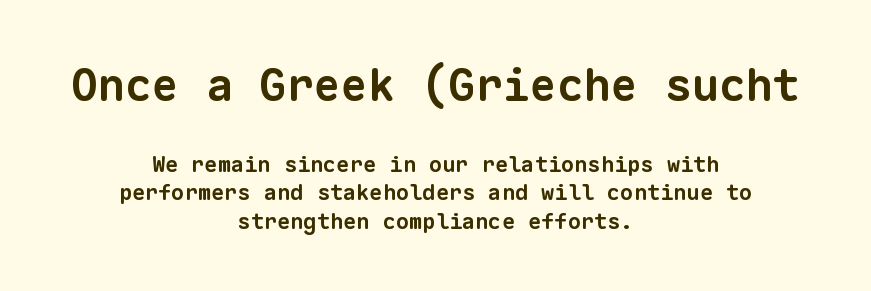
Typeset on center — no edge is straight. The passage shown begins with its larger block and ends with its smaller one. The strokes are fattened all the way to bold. The text was rendered using a sans face with plain stroke endings. Leading matches the norm, producing a regular column.
